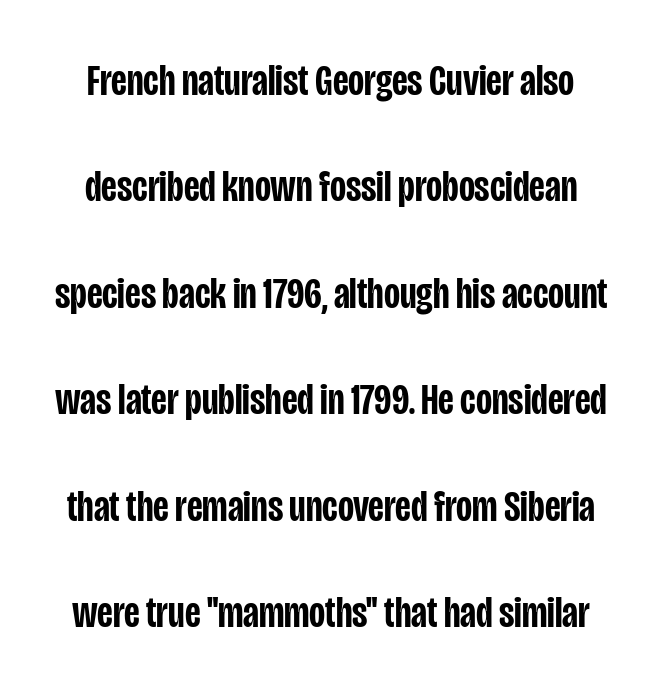
Letterform terminals end flat and unadorned throughout the passage. Words appear dense and cohesive because spacing is normal. Is there much room between lines? Yes — plenty of vertical air separates them. Beneath every word, the page is bare.
